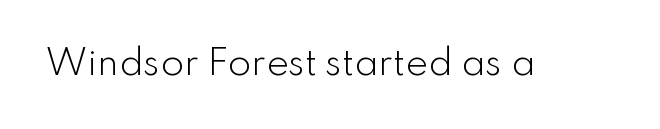
The face used here is rendered with its standard letterfit. When letters stand straight like this, we call the style roman or upright. Only glyphs here, with clear space below each row. Do the characters align in a grid? No, the font is proportional.
